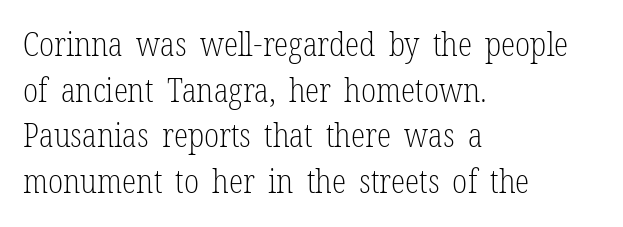
Is there any slant? The stems are plumb. The strokes are not fattened; the text isn't bold. Descenders are the only things crossing below the line. Is this a fixed-width face? No — the glyphs have proportional, varying widths. Line beginnings align vertically; line endings do not. Classification — serif.
